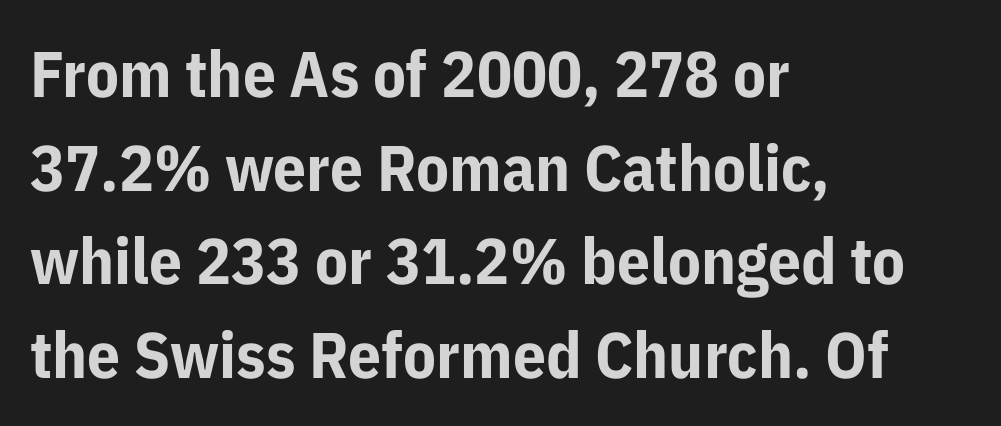
Look at the stroke-to-counter ratio: heavy, a bold. A typesetter would mark this as roman, not italic. Each letter keeps its own natural width here, so spacing adapts to shape. A typesetter would call this leading conventional body-copy spacing. Short and long lines alike share a common starting point at left.
